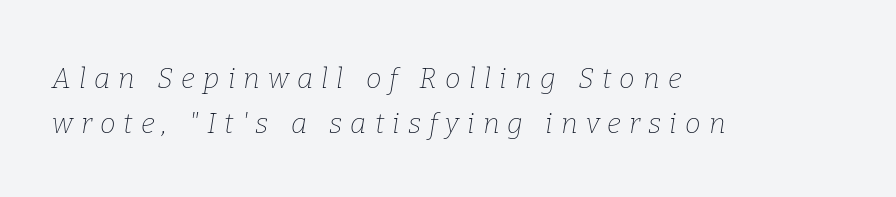
Q: Is the text bold? A: No.
Q: Is the text italic (slanted)? A: Yes, it leans right by about 9 degrees.
Q: Is the typeface a serif or a sans-serif typeface? A: Serif.
Q: Is the text underlined? A: No.
Q: How is the paragraph aligned? A: Left-aligned.
Q: Is the spacing between letters normal or unusually wide? A: Unusually wide.
Q: Is the spacing between lines tight, normal or loose? A: Normal.
Q: Width (condensed, normal, or wide)? A: Normal.
Q: Stroke contrast? A: Low.
Q: x-height? A: Medium.
Q: Monospaced? A: No.
